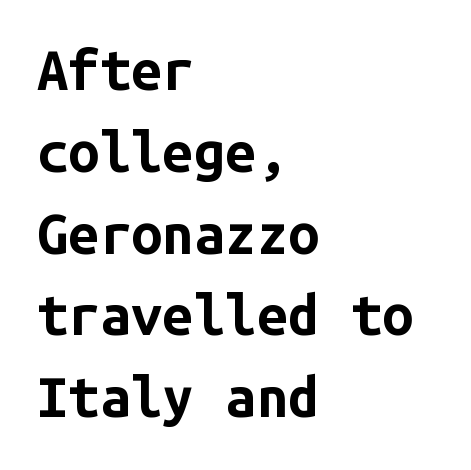
The passage shown stacks its lines at a standard gap. The setting favours the left margin, as ordinary paragraphs usually do. Unlike italic type, these characters show no tilt at all. The face used here has the dense, thick strokes of a bold. Monospaced: the letters line up in strict vertical columns.
